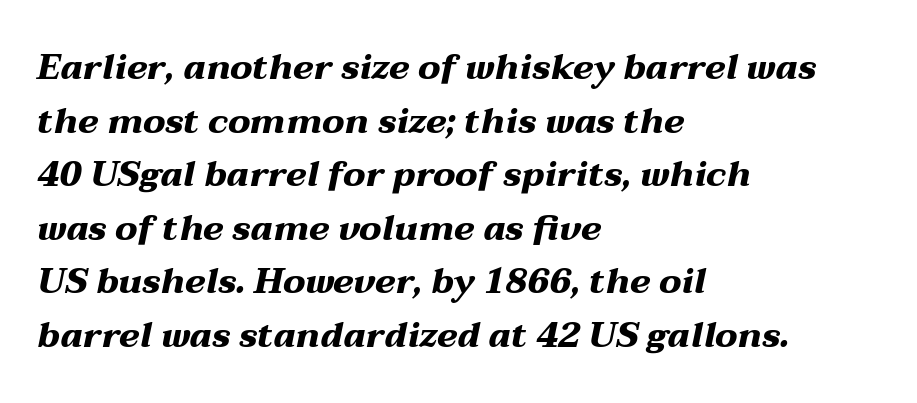
Q: Is the text bold? A: Yes.
Q: Is the text italic (slanted)? A: Yes, it leans right by about 12 degrees.
Q: Is the text underlined? A: No.
Q: How is the paragraph aligned? A: Left-aligned.
Q: Is the spacing between letters normal or unusually wide? A: Normal.
Q: Is the spacing between lines tight, normal or loose? A: Normal.
Q: Width (condensed, normal, or wide)? A: Wide.
Q: Stroke contrast? A: Medium.
Q: x-height? A: Medium.
Q: Monospaced? A: No.
